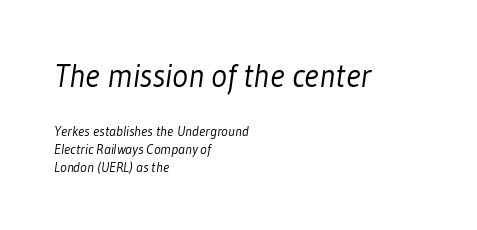
Q: Is the text bold? A: No.
Q: Is the typeface a serif or a sans-serif typeface? A: Sans-serif.
Q: Is the text underlined? A: No.
Q: How is the paragraph aligned? A: Left-aligned.
Q: Is the spacing between letters normal or unusually wide? A: Normal.
Q: Is the spacing between lines tight, normal or loose? A: Normal.
Q: Which block of text is set in a larger size, the first (top) or the second (bottom)? A: The first (top) one.
Q: Width (condensed, normal, or wide)? A: Condensed.
Q: Stroke contrast? A: Low.
Q: x-height? A: Medium.
Q: Monospaced? A: No.
